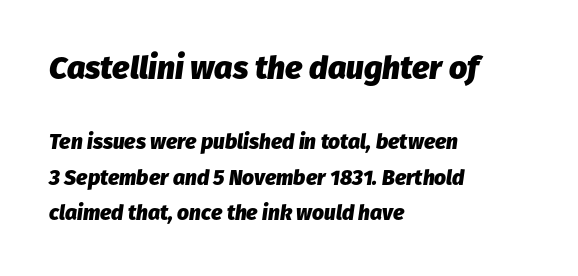
The image shows 32 px heavy type, italic (leaning right); set left-aligned, normal line spacing (1.7x), normal letter spacing, not underlined; the first (top) block is 1.52x larger; low stroke contrast and a medium x-height.
